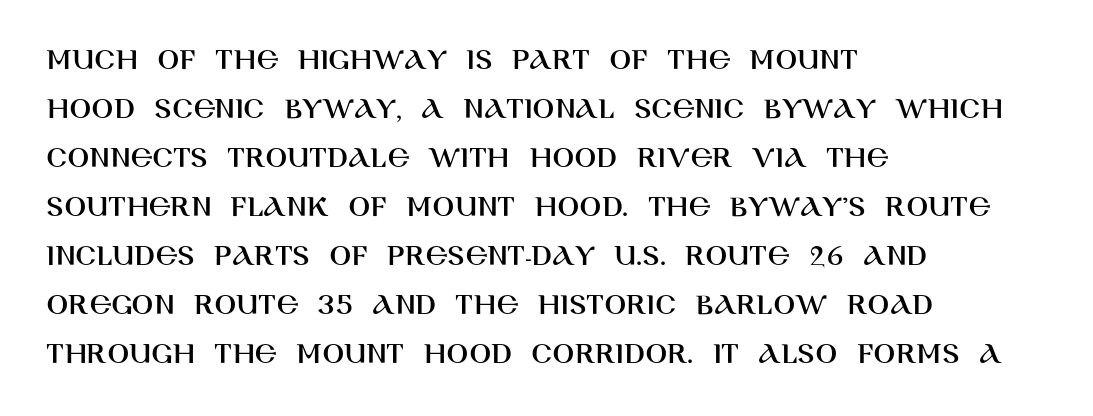
The image shows 32 px sans-serif type, upright; set left-aligned, normal line spacing (1.53x), normal letter spacing, not underlined; high stroke contrast and a large x-height.
